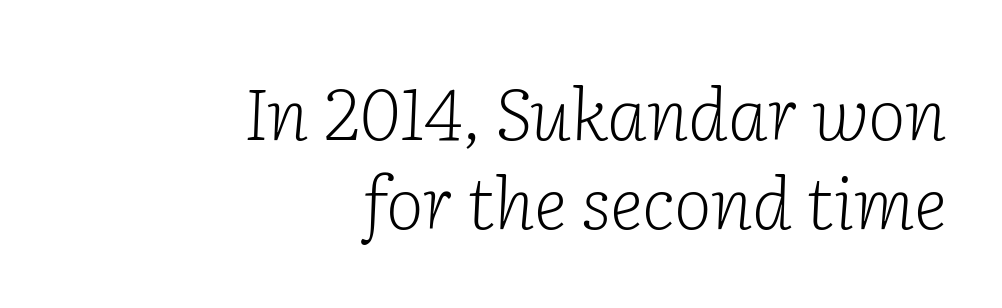
{"serif": "yes", "italic": "yes", "lean": "right", "slant_degrees": 2, "bold": "no", "weight": "light", "width": "normal", "stroke_contrast": "low", "x_height": "medium", "monospaced": "no", "underline": "no", "align": "right", "line_spacing_ratio": 1.24, "letter_spacing": "normal", "letter_spacing_em": 0.0, "glyph_px": 72}
